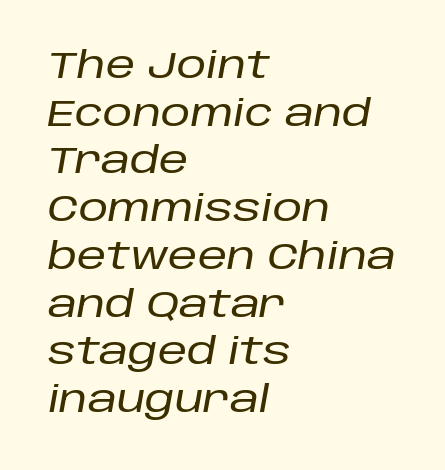
Q: Is the text italic (slanted)? A: Yes, it leans right by about 10 degrees.
Q: Is the text underlined? A: No.
Q: How is the paragraph aligned? A: Left-aligned.
Q: Is the spacing between letters normal or unusually wide? A: Normal.
Q: Is the spacing between lines tight, normal or loose? A: Normal.
Q: Width (condensed, normal, or wide)? A: Normal.
Q: Stroke contrast? A: Low.
Q: x-height? A: Large.
Q: Monospaced? A: No.
